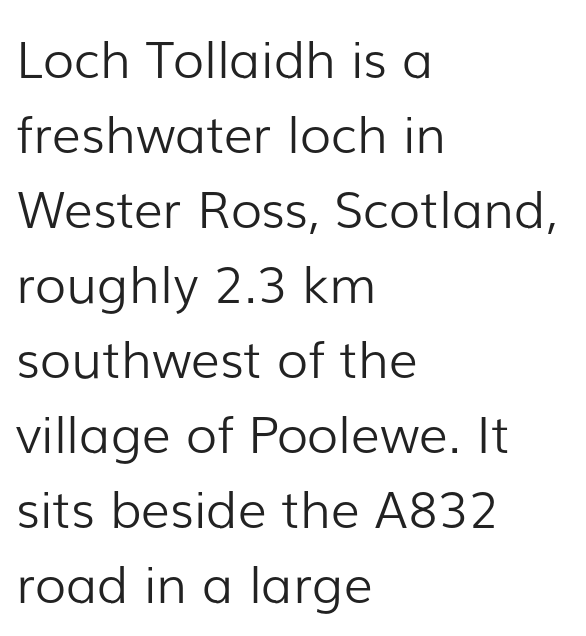
Casual observation: everything's shoved over to the left. Classification — sans serif. Interline gaps are of average width in this sample. Is the type heavy? It reads as light-to-regular instead.
